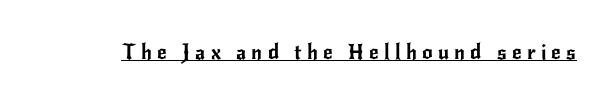
Q: Is the text italic (slanted)? A: No, it is upright.
Q: Is the text underlined? A: Yes.
Q: Is the spacing between letters normal or unusually wide? A: Unusually wide.
